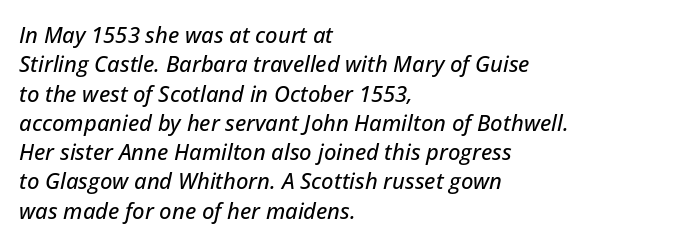
Nothing unusual about the tracking: characters are spaced as the font intends. Beneath every word, the page is bare. The designer left line spacing at the default. In CSS terms this would be text-align: left. The rendering applies a slant to the glyphs.
